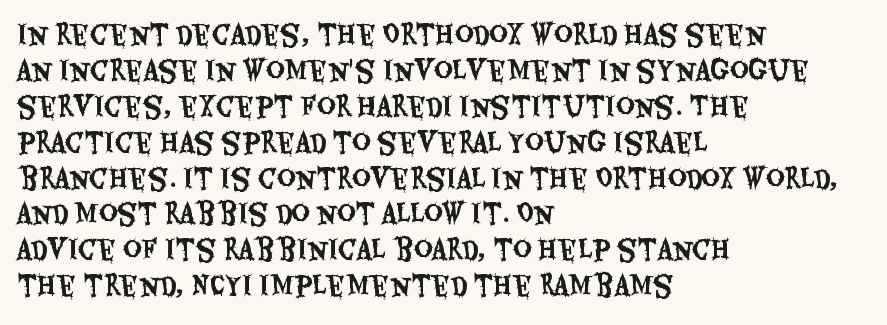
The image shows 26 px text type, upright; set left-aligned, normal line spacing (1.38x), normal letter spacing, not underlined.
